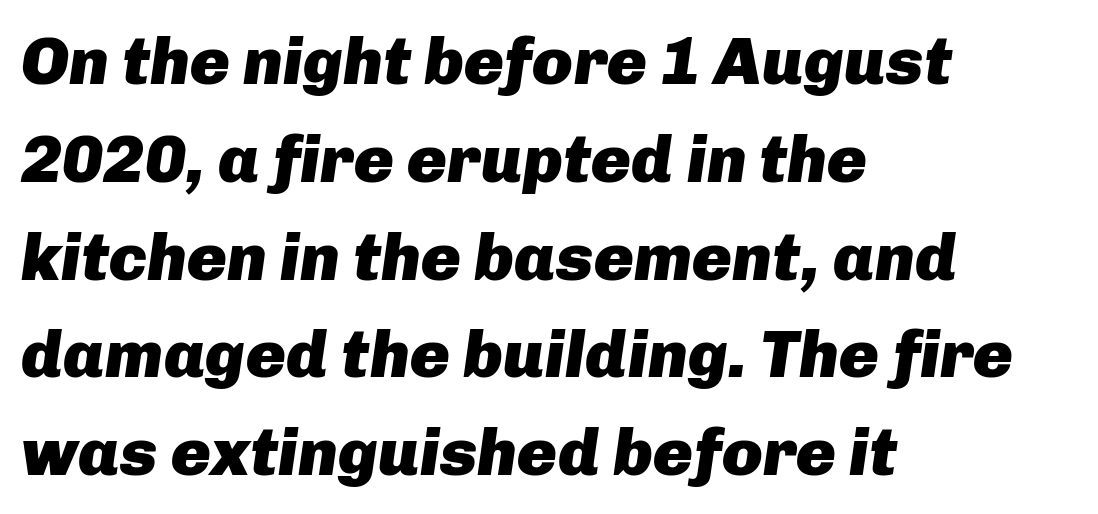
{"italic": "yes", "lean": "right", "slant_degrees": 8, "bold": "yes", "weight": "heavy", "width": "normal", "stroke_contrast": "low", "x_height": "medium", "monospaced": "no", "underline": "no", "align": "left", "line_spacing": "normal", "line_spacing_ratio": 1.46, "letter_spacing": "normal", "letter_spacing_em": 0.0, "glyph_px": 67}
